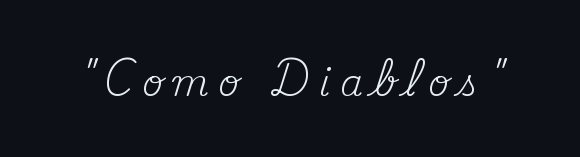
{"serif": "yes", "bold": "no", "weight": "regular", "width": "normal", "stroke_contrast": "medium", "x_height": "small", "monospaced": "no", "underline": "no", "letter_spacing": "wide", "letter_spacing_em": 0.27, "glyph_px": 36}
